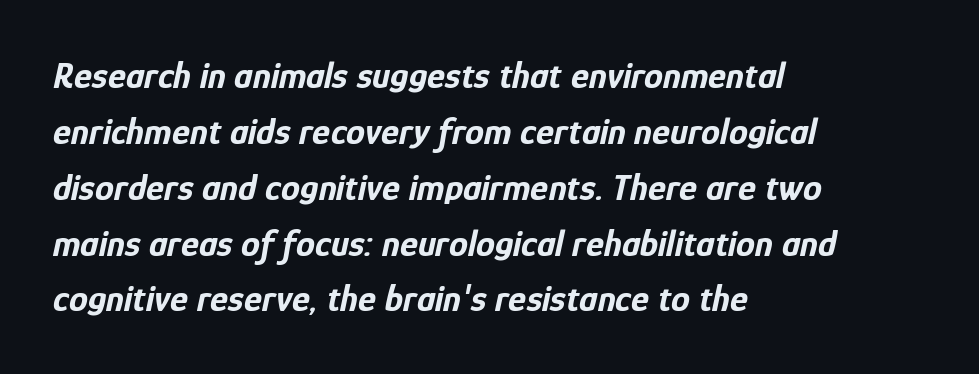
{"italic": "yes", "lean": "right", "slant_degrees": 12, "bold": "yes", "weight": "bold", "width": "condensed", "stroke_contrast": "low", "x_height": "medium", "monospaced": "no", "underline": "no", "align": "left", "line_spacing": "normal", "line_spacing_ratio": 1.47, "letter_spacing": "normal", "letter_spacing_em": 0.0, "glyph_px": 38}
